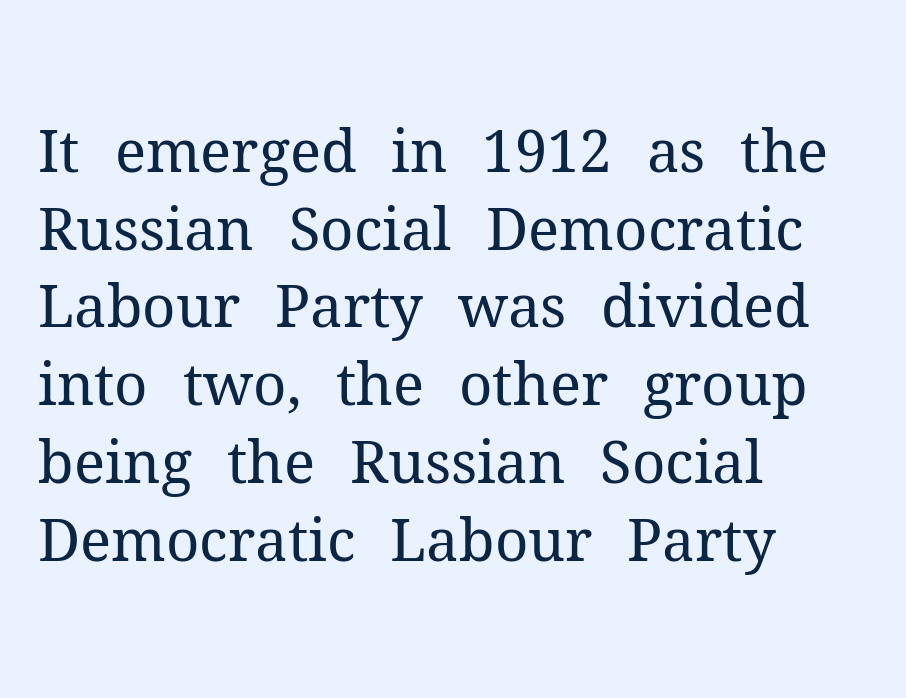
Q: Is the text bold? A: No.
Q: Is the text italic (slanted)? A: No, it is upright.
Q: Is the typeface a serif or a sans-serif typeface? A: Serif.
Q: Is the text underlined? A: No.
Q: How is the paragraph aligned? A: Left-aligned.
Q: Is the spacing between letters normal or unusually wide? A: Normal.
Q: Is the spacing between lines tight, normal or loose? A: Normal.
Q: Width (condensed, normal, or wide)? A: Normal.
Q: Stroke contrast? A: Medium.
Q: x-height? A: Medium.
Q: Monospaced? A: No.
